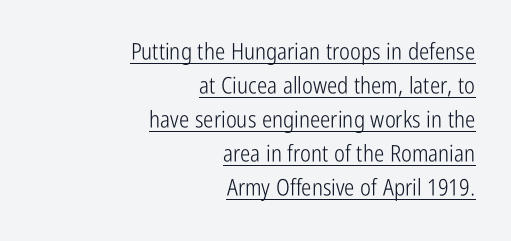
Regular leading. The passage is arranged like a letterhead date or caption credit — flush right. Stroke mass is kept to a normal reading level or below. This sample uses an upright cut, with every glyph sitting square on the baseline. A continuous stroke trails under the words, as in a hyperlink. Short note: letters normally spaced.
